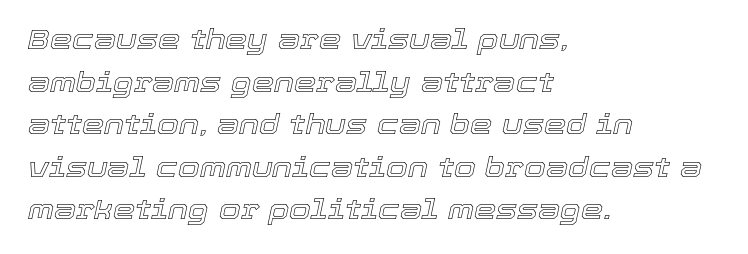
Leading: standard. A classic flush-left, rag-right setting is used for this passage. Descender tails drop into unmarked territory. Each letter keeps its own natural width here, so spacing adapts to shape.
